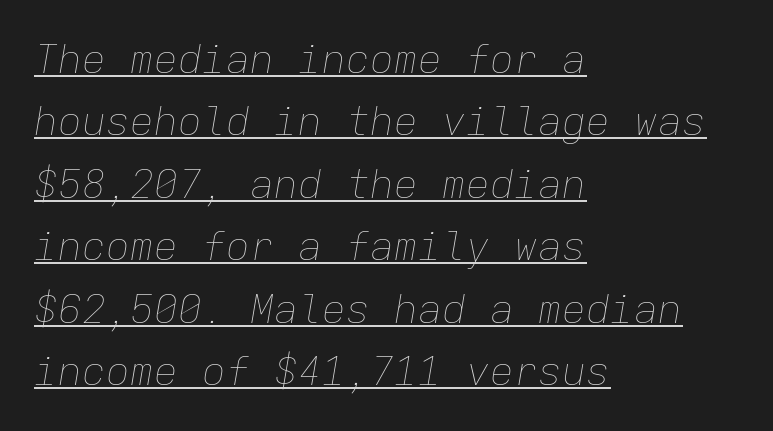
It's the slanting kind of type. The face used here is monospaced, like something from a code editor. The block of text has a typical density, with ordinary space between rows. No extra tracking has been applied to these lines.
